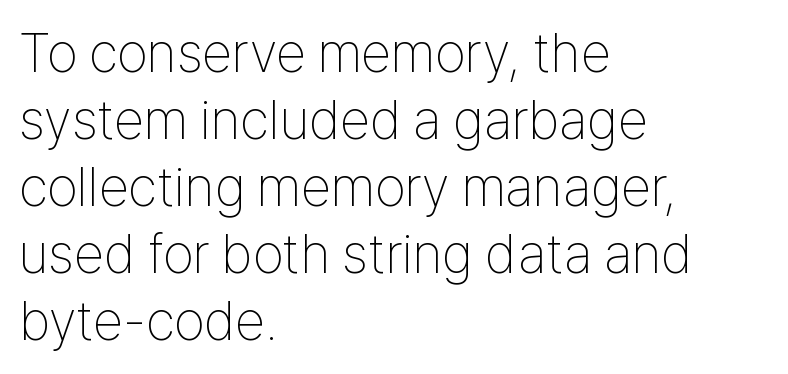
Q: Is the text bold? A: No.
Q: Is the text italic (slanted)? A: No, it is upright.
Q: Is the typeface a serif or a sans-serif typeface? A: Sans-serif.
Q: Is the text underlined? A: No.
Q: How is the paragraph aligned? A: Left-aligned.
Q: Is the spacing between letters normal or unusually wide? A: Normal.
Q: Width (condensed, normal, or wide)? A: Condensed.
Q: Stroke contrast? A: Low.
Q: x-height? A: Medium.
Q: Monospaced? A: No.
